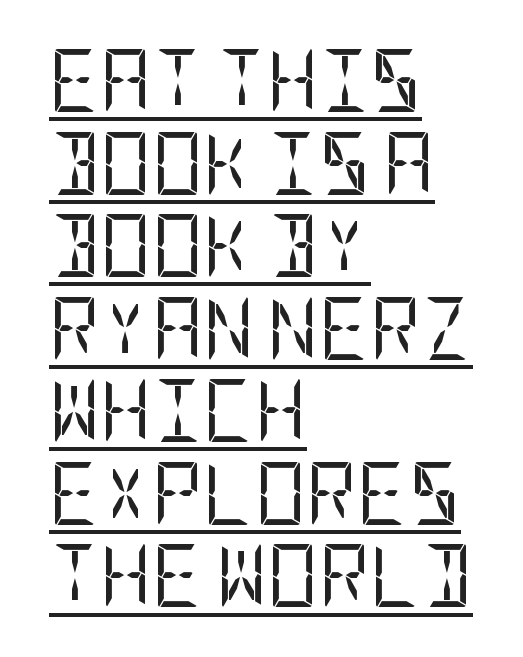
The image shows 63 px regular-weight, condensed sans-serif type, upright; set left-aligned, normal line spacing (1.31x), normal letter spacing, underlined; low stroke contrast and a large x-height.
